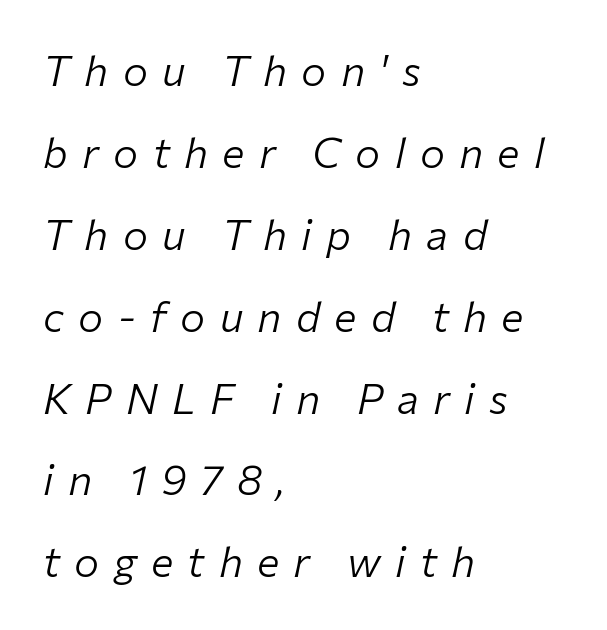
{"italic": "yes", "lean": "right", "slant_degrees": 12, "bold": "no", "weight": "light", "width": "normal", "stroke_contrast": "low", "x_height": "medium", "monospaced": "no", "underline": "no", "align": "left", "line_spacing": "loose", "line_spacing_ratio": 1.95, "letter_spacing": "wide", "letter_spacing_em": 0.34, "glyph_px": 42}
